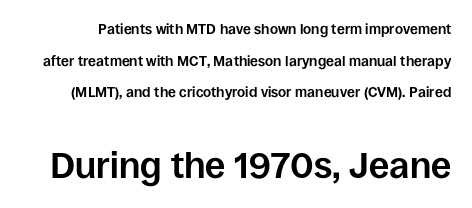
Leading is clearly above the norm, producing a sparse column. These lines were composed using upright roman letters. You could not count columns in this text — the font is proportionally spaced. No extra tracking has been applied to these lines.
